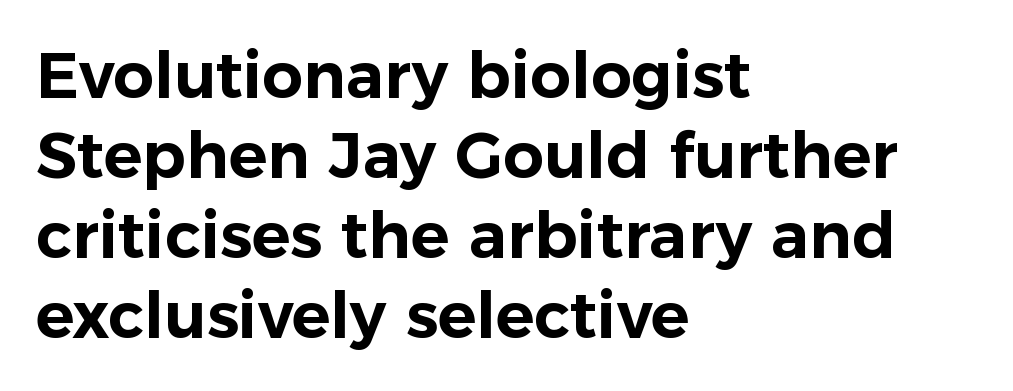
{"serif": "no", "italic": "no", "width": "normal", "stroke_contrast": "low", "x_height": "medium", "monospaced": "no", "underline": "no", "align": "left", "line_spacing": "normal", "line_spacing_ratio": 1.25, "letter_spacing": "normal", "letter_spacing_em": 0.0, "glyph_px": 64}
